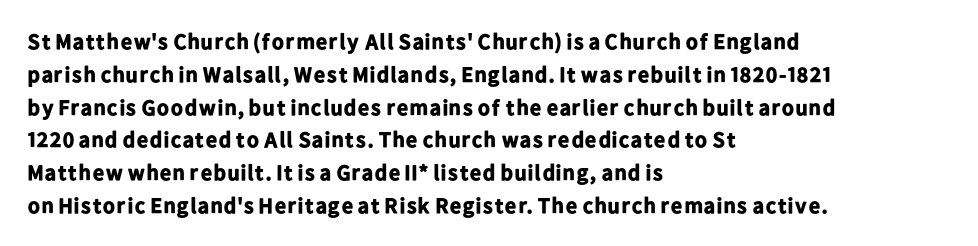
Nobody touched the tracking dial on this one. Alignment: flush left. Tall strokes in this sample are plumb rather than angled. Weight: bold.
